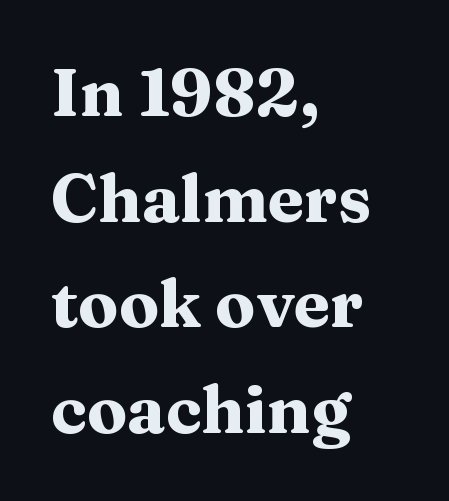
{"serif": "yes", "italic": "no", "bold": "yes", "weight": "heavy", "width": "wide", "stroke_contrast": "medium", "x_height": "medium", "monospaced": "no", "underline": "no", "align": "left", "line_spacing": "normal", "line_spacing_ratio": 1.6, "letter_spacing": "normal", "letter_spacing_em": 0.0, "glyph_px": 66}
